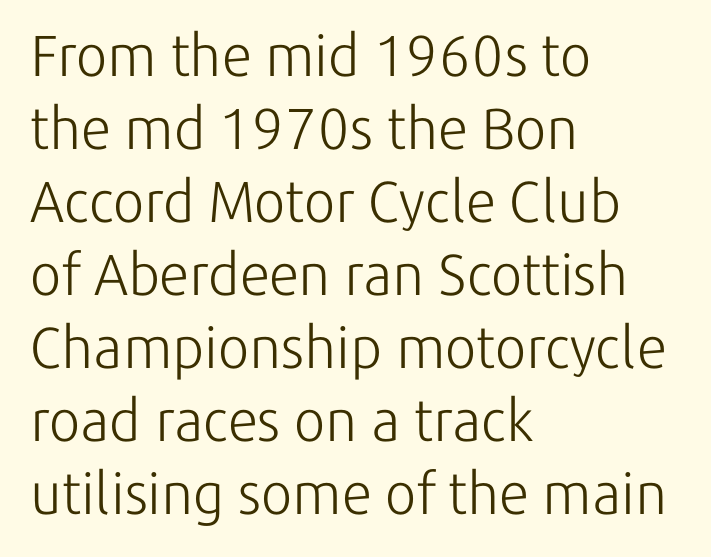
A sans-serif font was chosen for this passage. Students, note that the glyphs here touch the page at normal intervals. Letters rest on an invisible, unmarked baseline. What's the leading like? Ordinary, nothing unusual.
